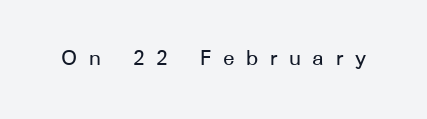
The image shows 24 px text type, upright; set unusually wide letter spacing (+0.48 em), not underlined.
